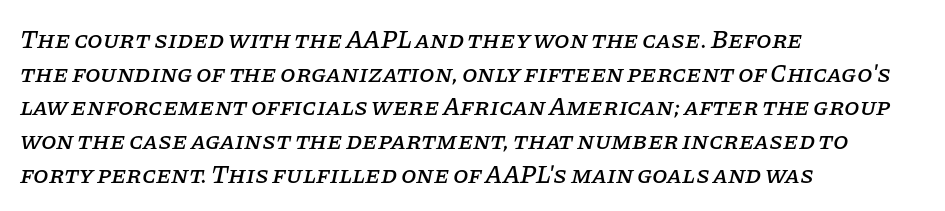
Q: Is the text italic (slanted)? A: Yes, it leans right by about 11 degrees.
Q: Is the text underlined? A: No.
Q: How is the paragraph aligned? A: Left-aligned.
Q: Is the spacing between letters normal or unusually wide? A: Normal.
Q: Is the spacing between lines tight, normal or loose? A: Normal.
